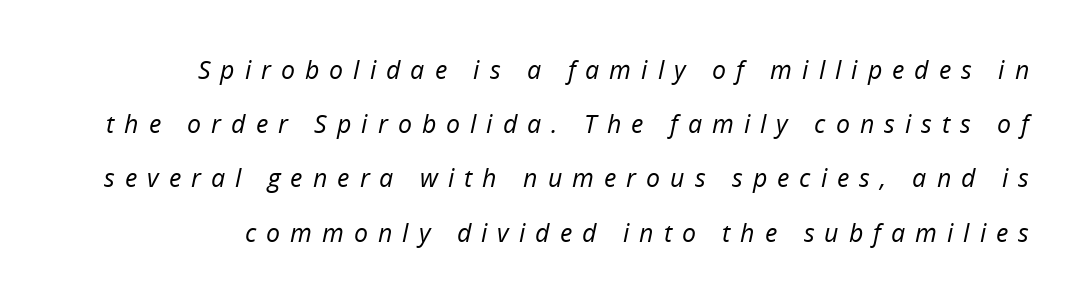
Notice how the stems are inclined rather than vertical — that's the hallmark of italics. Someone cranked the tracking dial way up on this one. The cut favours lightness, reaching ordinary text weight at its darkest. Reading down the column, the eye jumps a long way to each next line.
